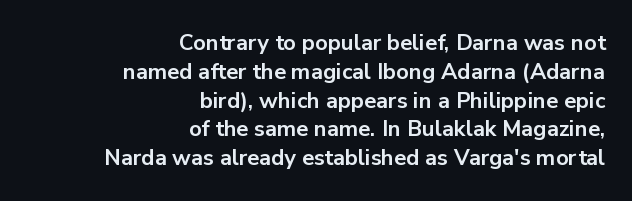
The image shows 22 px bold type, upright; set right-aligned, normal line spacing (1.31x), normal letter spacing, not underlined.
